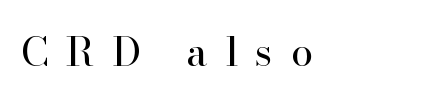
Q: Is the text bold? A: No.
Q: Is the text italic (slanted)? A: No, it is upright.
Q: Is the typeface a serif or a sans-serif typeface? A: Serif.
Q: Is the text underlined? A: No.
Q: Is the spacing between letters normal or unusually wide? A: Unusually wide.
Q: Width (condensed, normal, or wide)? A: Normal.
Q: Stroke contrast? A: High.
Q: x-height? A: Small.
Q: Monospaced? A: No.
